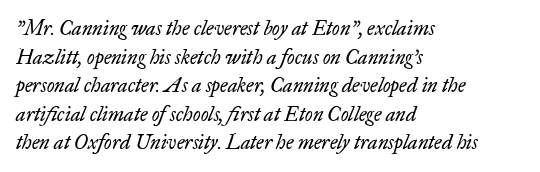
This rendering uses left alignment, leaving the right contour irregular. Italic: yes, the glyphs are oblique. The type is set solid horizontally, with unmodified tracking. Heft: none added — not bold.
